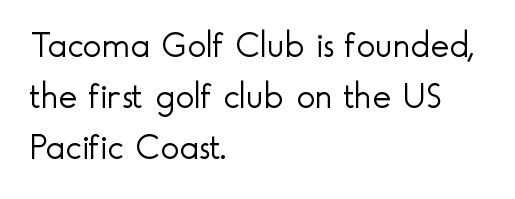
Q: Is the text bold? A: No.
Q: Is the text italic (slanted)? A: No, it is upright.
Q: Is the typeface a serif or a sans-serif typeface? A: Sans-serif.
Q: Is the text underlined? A: No.
Q: How is the paragraph aligned? A: Left-aligned.
Q: Is the spacing between letters normal or unusually wide? A: Normal.
Q: Is the spacing between lines tight, normal or loose? A: Normal.
Q: Width (condensed, normal, or wide)? A: Normal.
Q: x-height? A: Small.
Q: Monospaced? A: No.
